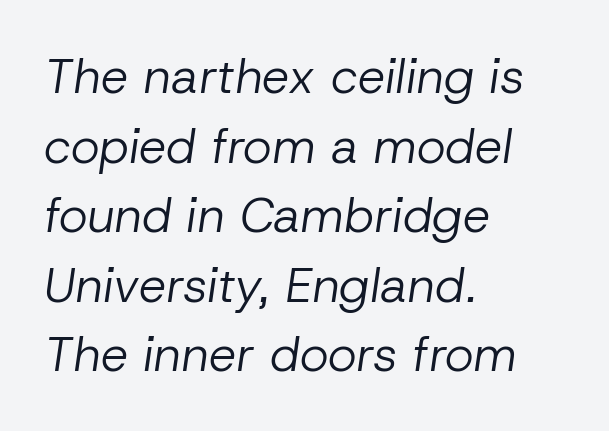
The image shows 49 px regular-weight type, italic (leaning right); set left-aligned, normal line spacing (1.42x), normal letter spacing, not underlined; low stroke contrast and a medium x-height.
